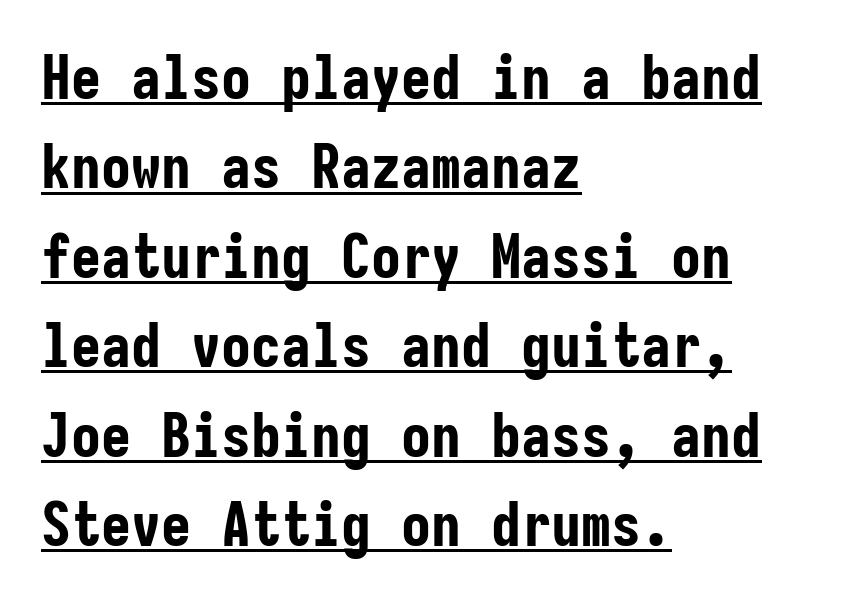
Q: Is the text bold? A: Yes.
Q: Is the text italic (slanted)? A: No, it is upright.
Q: Is the typeface a serif or a sans-serif typeface? A: Sans-serif.
Q: Is the text underlined? A: Yes.
Q: How is the paragraph aligned? A: Left-aligned.
Q: Is the spacing between letters normal or unusually wide? A: Normal.
Q: Is the spacing between lines tight, normal or loose? A: Normal.
Q: Width (condensed, normal, or wide)? A: Condensed.
Q: Stroke contrast? A: Low.
Q: x-height? A: Medium.
Q: Monospaced? A: Yes.
